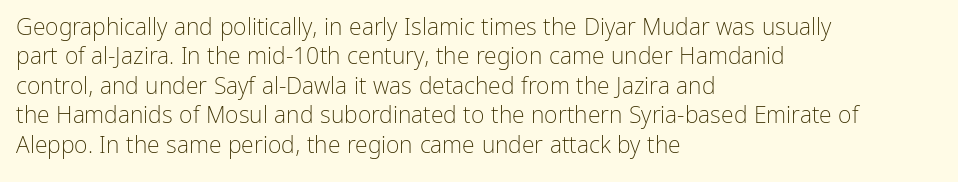
It's the straight-up-and-down kind of type. The face used here is rendered with its standard letterfit. The setting favours the left margin, as ordinary paragraphs usually do. This is not heavy type; no bold has been used. Interline gaps are of average width in this sample.
